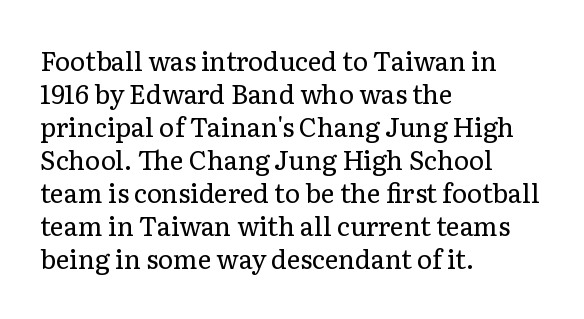
{"italic": "no", "bold": "no", "underline": "no", "align": "left", "line_spacing": "normal", "line_spacing_ratio": 1.27, "letter_spacing": "normal", "letter_spacing_em": 0.0, "glyph_px": 26}
